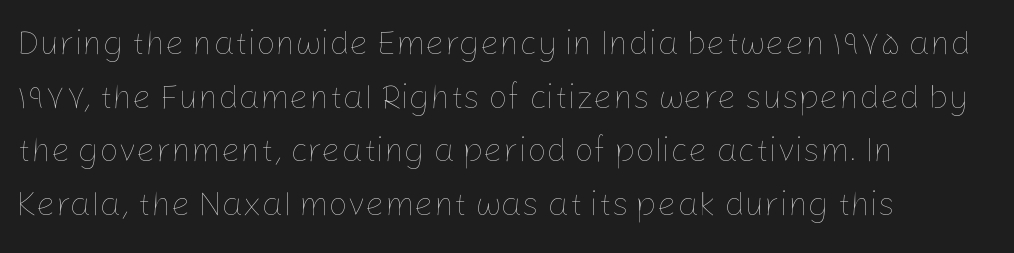
Horizontal bands of white between lines are of average thickness. The ragged edge is on the right, which tells us the setting is flush left. Unmarked baselines from the first word to the last. Tall strokes in this sample are plumb rather than angled. The rendering uses natural spacing where letterforms have individual widths.
